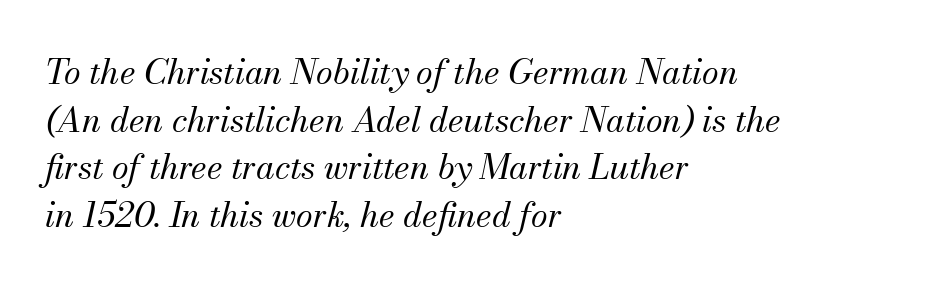
Q: Is the text bold? A: No.
Q: Is the text italic (slanted)? A: Yes, it leans right by about 13 degrees.
Q: Is the typeface a serif or a sans-serif typeface? A: Serif.
Q: Is the text underlined? A: No.
Q: How is the paragraph aligned? A: Left-aligned.
Q: Is the spacing between letters normal or unusually wide? A: Normal.
Q: Is the spacing between lines tight, normal or loose? A: Normal.
Q: Width (condensed, normal, or wide)? A: Normal.
Q: Stroke contrast? A: Medium.
Q: x-height? A: Small.
Q: Monospaced? A: No.
